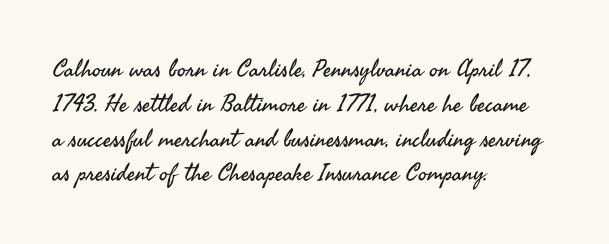
Q: Is the text bold? A: No.
Q: Is the text italic (slanted)? A: Yes.
Q: Is the text underlined? A: No.
Q: How is the paragraph aligned? A: Left-aligned.
Q: Is the spacing between letters normal or unusually wide? A: Normal.
Q: Is the spacing between lines tight, normal or loose? A: Normal.
